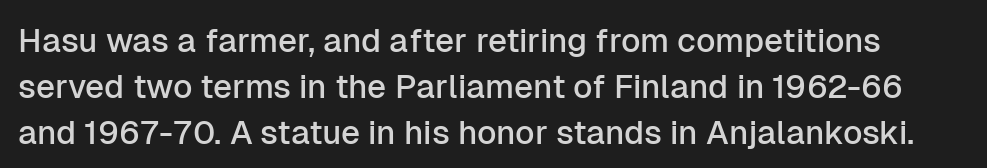
The image shows 33 px sans-serif type, upright; set normal line spacing (1.4x), normal letter spacing, not underlined; low stroke contrast and a medium x-height.
